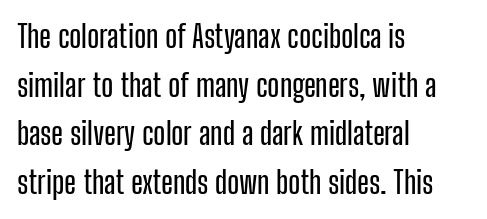
The image shows 31 px condensed sans-serif type, upright; set left-aligned, normal line spacing (1.57x), normal letter spacing, not underlined; low stroke contrast and a medium x-height.
